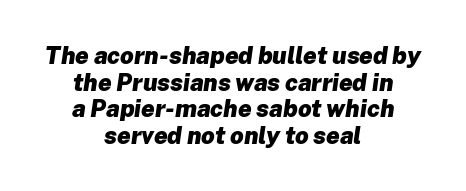
The rendering uses a bold face; every stroke is thick and dark. Compared with ordinary roman type, these characters are visibly tilted. Successive baselines arrive quickly, one right under another. The passage shown has conventional tracking throughout. The foot of each line stays bare and open. Layout note: lines centered.
